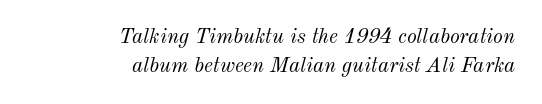
{"italic": "yes", "lean": "right", "slant_degrees": 12, "bold": "no", "underline": "no", "align": "right", "line_spacing": "normal", "line_spacing_ratio": 1.38, "letter_spacing": "normal", "letter_spacing_em": 0.0, "glyph_px": 21}
